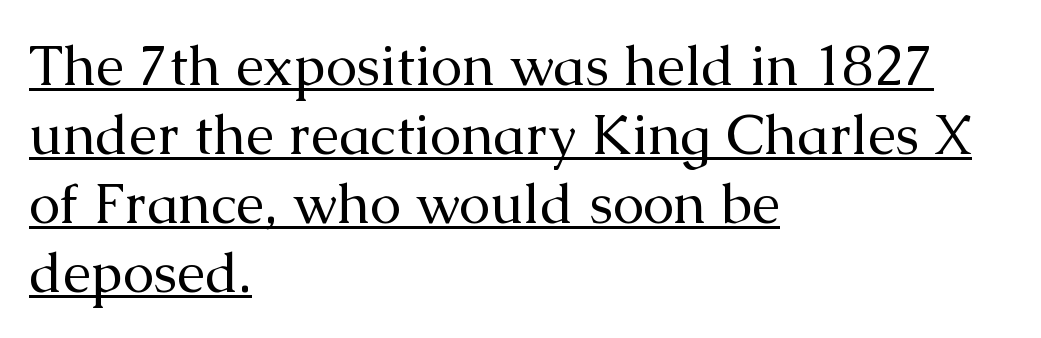
{"serif": "yes", "italic": "no", "bold": "no", "weight": "regular", "width": "normal", "stroke_contrast": "medium", "x_height": "medium", "monospaced": "no", "underline": "yes", "align": "left", "line_spacing_ratio": 1.23, "letter_spacing": "normal", "letter_spacing_em": 0.0, "glyph_px": 56}
